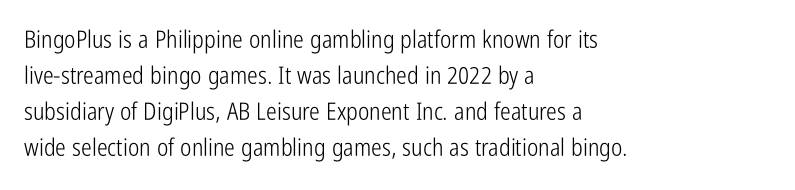
{"italic": "no", "bold": "no", "underline": "no", "align": "left", "line_spacing": "normal", "line_spacing_ratio": 1.5, "letter_spacing": "normal", "letter_spacing_em": 0.0, "glyph_px": 24}
